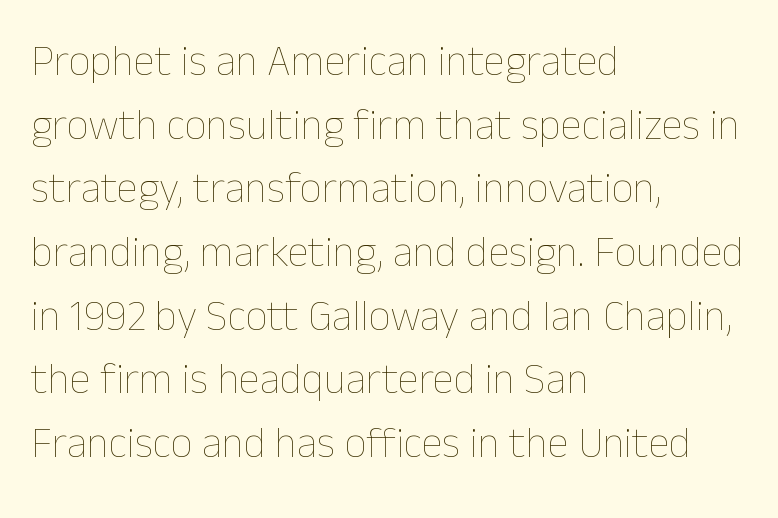
Q: Is the text bold? A: No.
Q: Is the text italic (slanted)? A: No, it is upright.
Q: Is the text underlined? A: No.
Q: How is the paragraph aligned? A: Left-aligned.
Q: Is the spacing between letters normal or unusually wide? A: Normal.
Q: Is the spacing between lines tight, normal or loose? A: Normal.
Q: Width (condensed, normal, or wide)? A: Normal.
Q: Stroke contrast? A: Low.
Q: x-height? A: Medium.
Q: Monospaced? A: No.
